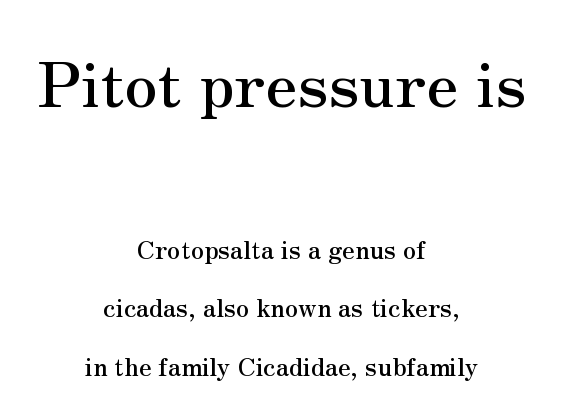
The image shows 62 px serif type, upright; set centered, loose line spacing (2.34x), normal letter spacing, not underlined; the first (top) block is 2.48x larger; medium stroke contrast and a small x-height.
